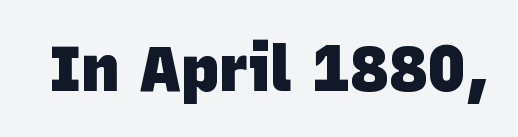
Q: Is the text bold? A: Yes.
Q: Is the typeface a serif or a sans-serif typeface? A: Sans-serif.
Q: Is the text underlined? A: No.
Q: Is the spacing between letters normal or unusually wide? A: Normal.
Q: Width (condensed, normal, or wide)? A: Normal.
Q: Stroke contrast? A: Low.
Q: x-height? A: Large.
Q: Monospaced? A: No.
